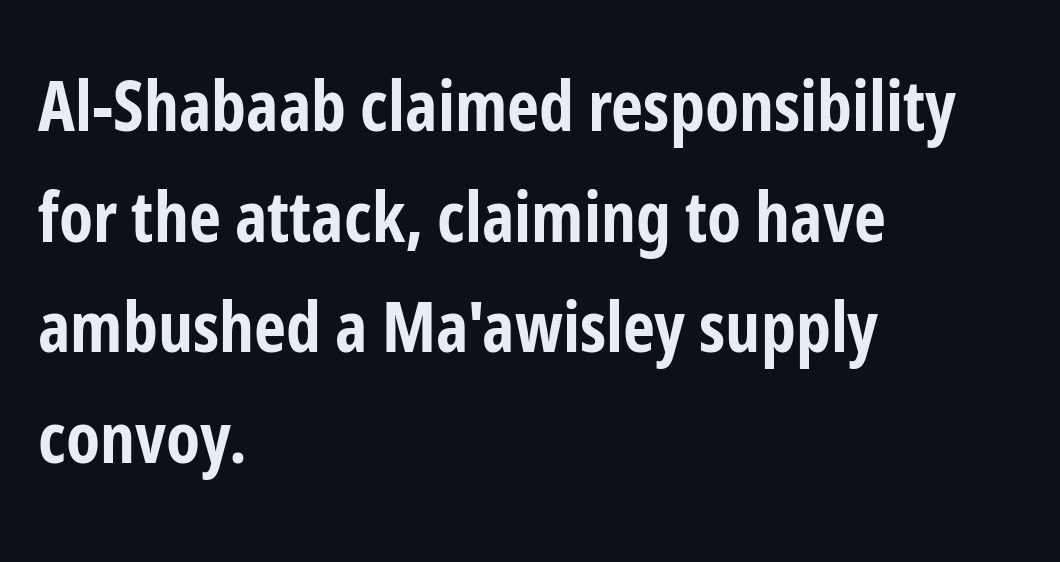
Spacing between characters is what you'd get straight out of the box. The vertical gap from one line to the next is medium. I'd call this a sans setting — the letters go barefoot. Characters remain perfectly vertical along every line. Every letter is thick-stroked: bold, no question. Rule under the text: the space is simply empty.
